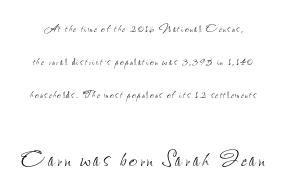
{"bold": "no", "weight": "thin", "width": "condensed", "stroke_contrast": "low", "x_height": "small", "monospaced": "no", "underline": "no", "line_spacing": "loose", "line_spacing_ratio": 2.36, "larger_block": "second", "size_ratio": 2.07, "glyph_px": 29}
